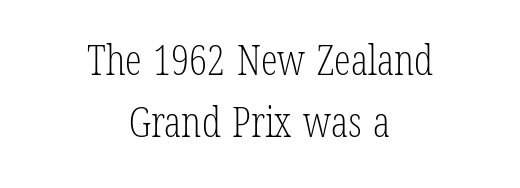
The line texture is even and compact thanks to regular tracking. Each line is balanced around a shared central axis. Are there feet on the stems? There are — it's a serif. Note the varied advance widths — an 'i' is clearly narrower than an 'm'. The font sits on the lighter half of the weight spectrum, regular included. Has an underline been added? It has not.
